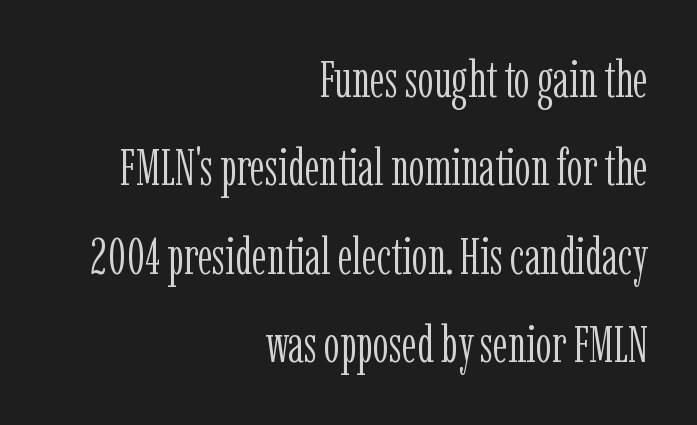
{"serif": "yes", "italic": "no", "bold": "no", "weight": "light", "width": "condensed", "stroke_contrast": "low", "x_height": "medium", "monospaced": "no", "underline": "no", "align": "right", "line_spacing_ratio": 1.77, "letter_spacing": "normal", "letter_spacing_em": 0.0, "glyph_px": 50}
